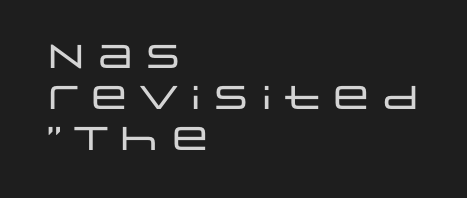
The image shows 33 px wide sans-serif type, upright; set left-aligned, line spacing 1.24x, normal letter spacing, not underlined; low stroke contrast and a large x-height.
